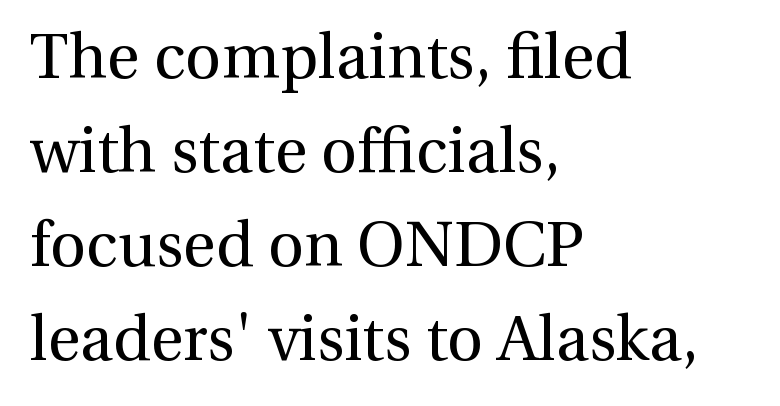
Leftover space on each line is placed entirely after the last word. The specimen reads as upright at a glance. These lines are rendered in a variable-pitch font. A typesetter would call this zero additional tracking.
